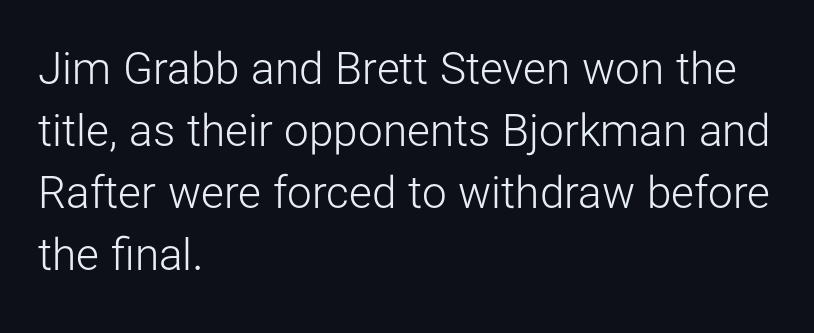
The image shows 44 px light sans-serif type, upright; set left-aligned, normal line spacing (1.41x), normal letter spacing, not underlined; low stroke contrast and a medium x-height.
